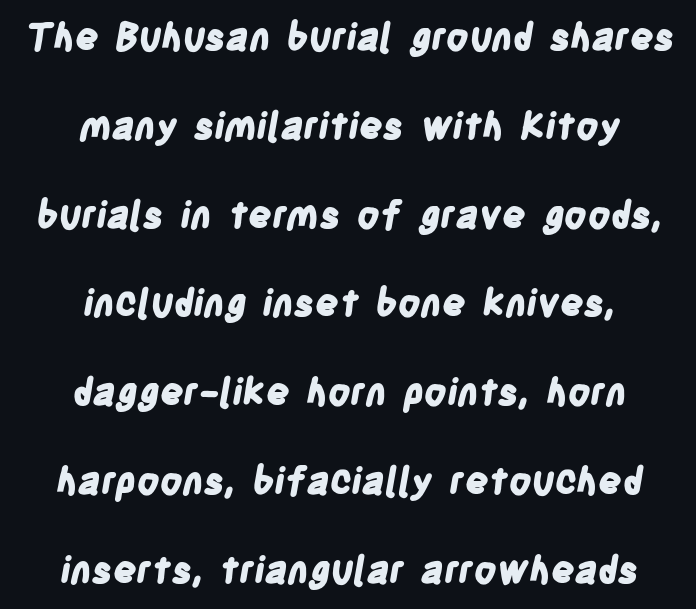
{"serif": "no", "bold": "yes", "weight": "bold", "width": "condensed", "stroke_contrast": "low", "x_height": "large", "monospaced": "no", "underline": "no", "align": "center", "line_spacing": "loose", "line_spacing_ratio": 2.4, "letter_spacing": "normal", "letter_spacing_em": 0.0, "glyph_px": 37}
